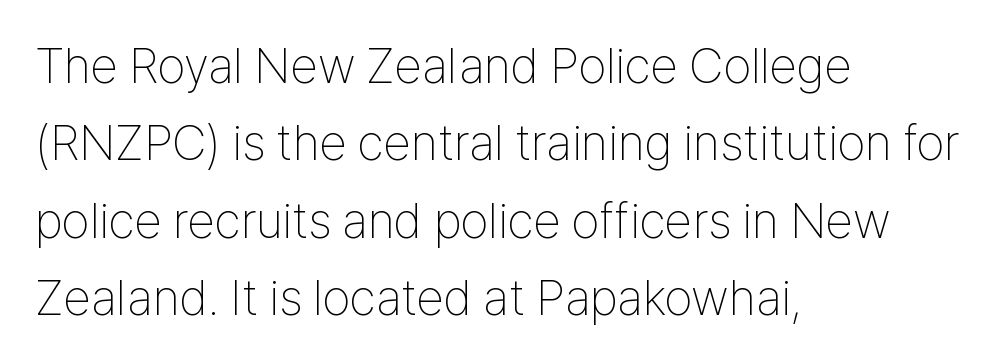
Looks like regular typesetting: each glyph gets only the width it needs. In terms of leading, this rendering sits right in the middle. The space directly below the letters is spotless. Short and long lines alike share a common starting point at left. This rendering leaves character spacing at its baseline value.
